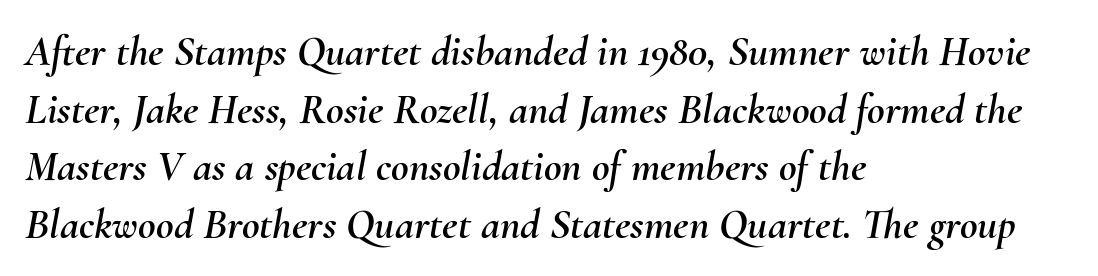
The image shows 43 px text type, italic (leaning right); set left-aligned, normal line spacing (1.34x), normal letter spacing, not underlined; medium stroke contrast and a small x-height.
